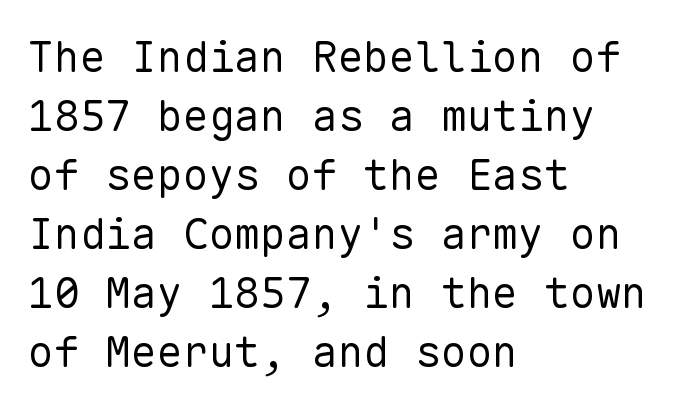
Style check: upright. Ink coverage per letter is moderate at most. A bare baseline throughout the passage. Font category for this specimen: sans-serif. Here the designer chose a console-style face with uniform glyph widths. Leading matches the norm, producing a regular column.
